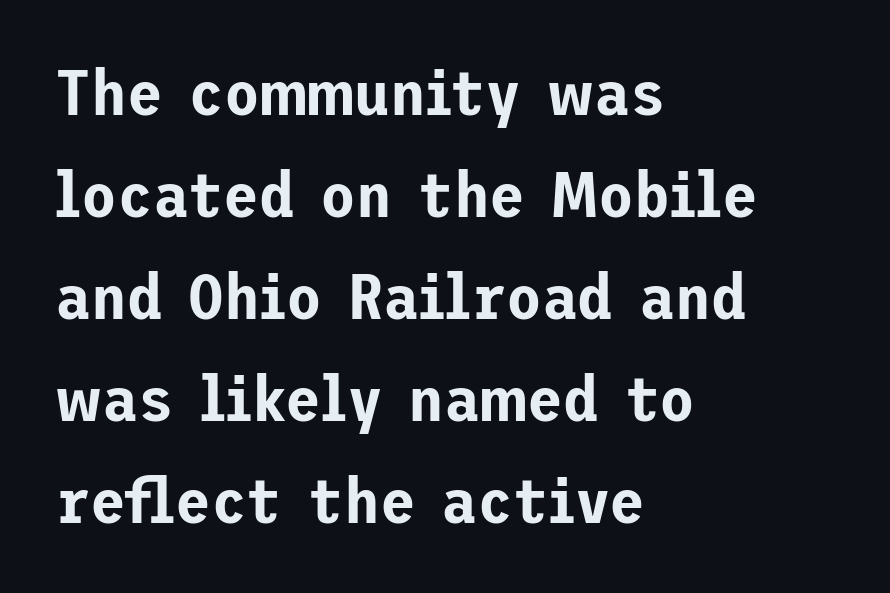
Q: Is the text italic (slanted)? A: No, it is upright.
Q: Is the typeface a serif or a sans-serif typeface? A: Sans-serif.
Q: Is the text underlined? A: No.
Q: How is the paragraph aligned? A: Left-aligned.
Q: Is the spacing between letters normal or unusually wide? A: Normal.
Q: Is the spacing between lines tight, normal or loose? A: Normal.
Q: Width (condensed, normal, or wide)? A: Normal.
Q: Stroke contrast? A: Low.
Q: x-height? A: Medium.
